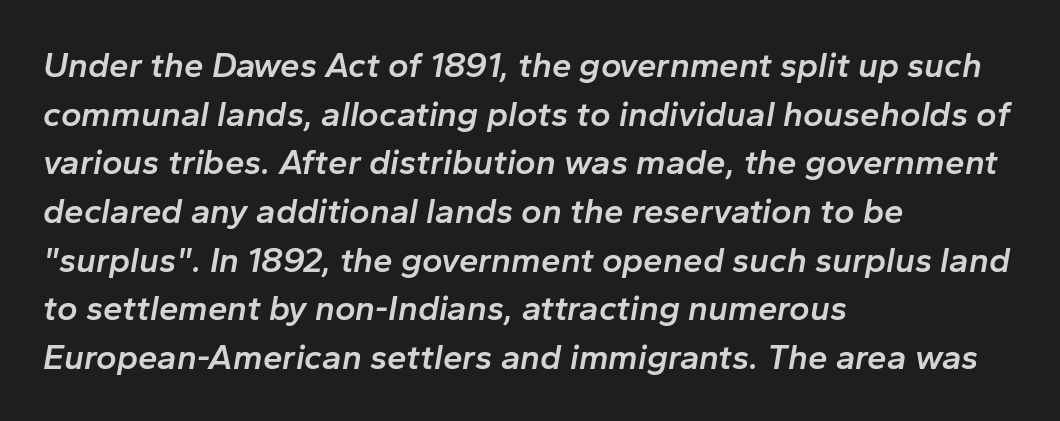
Q: Is the text bold? A: Semi-bold.
Q: Is the text italic (slanted)? A: Yes, it leans right by about 10 degrees.
Q: Is the text underlined? A: No.
Q: How is the paragraph aligned? A: Left-aligned.
Q: Is the spacing between letters normal or unusually wide? A: Normal.
Q: Is the spacing between lines tight, normal or loose? A: Normal.
Q: Width (condensed, normal, or wide)? A: Normal.
Q: Stroke contrast? A: Low.
Q: x-height? A: Medium.
Q: Monospaced? A: No.
